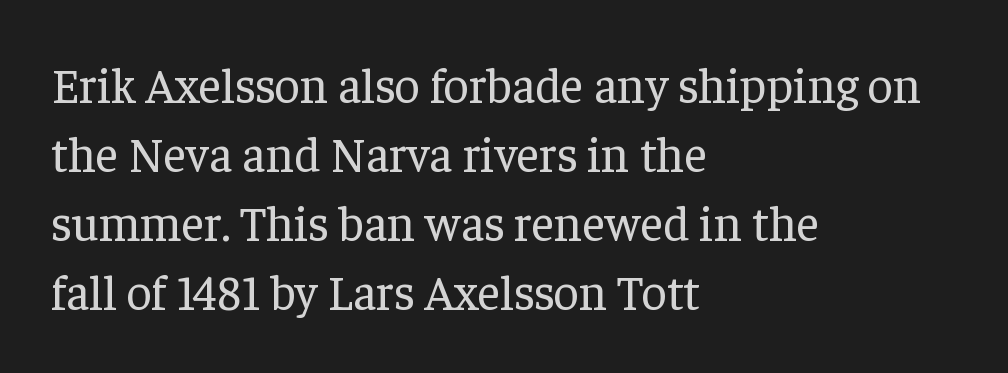
Ascenders rise straight up at ninety degrees. The typeface chosen for these lines features serifs. One glance says typical: line gaps are just what's usual. Only glyphs here, with clear space below each row.
